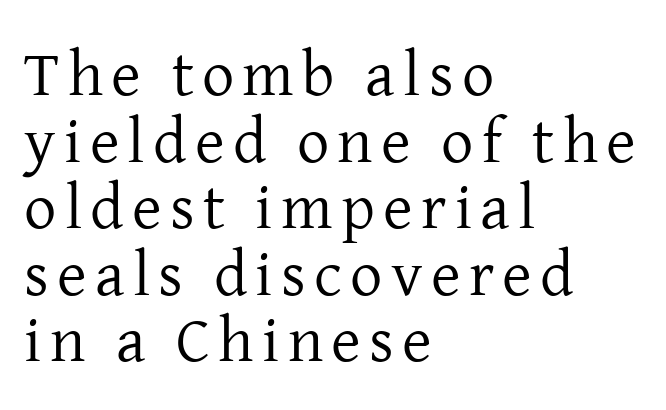
Q: Is the text bold? A: No.
Q: Is the text italic (slanted)? A: No, it is upright.
Q: Is the typeface a serif or a sans-serif typeface? A: Serif.
Q: Is the text underlined? A: No.
Q: How is the paragraph aligned? A: Left-aligned.
Q: Is the spacing between lines tight, normal or loose? A: Tight.
Q: Width (condensed, normal, or wide)? A: Normal.
Q: Stroke contrast? A: Low.
Q: x-height? A: Medium.
Q: Monospaced? A: No.
